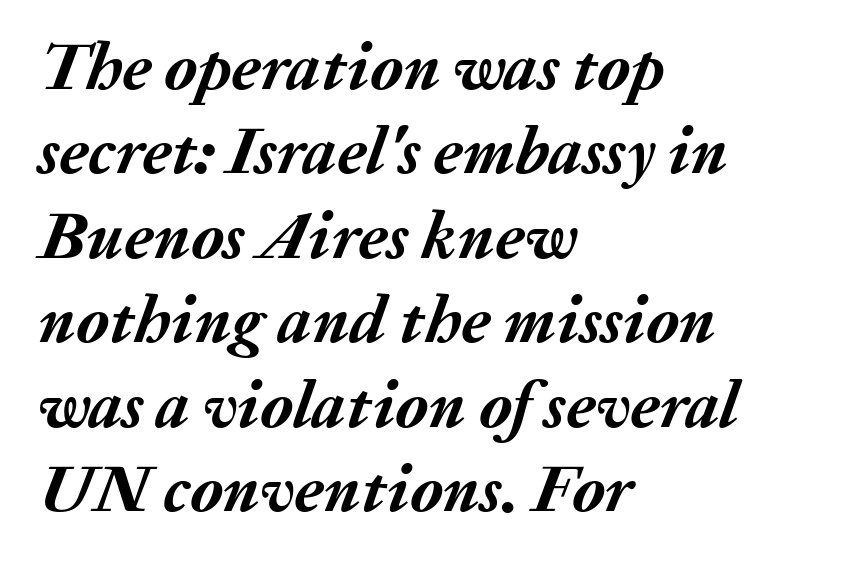
{"italic": "yes", "lean": "right", "slant_degrees": 20, "bold": "yes", "weight": "semibold", "width": "normal", "stroke_contrast": "medium", "x_height": "medium", "monospaced": "no", "underline": "no", "align": "left", "line_spacing": "normal", "line_spacing_ratio": 1.26, "letter_spacing": "normal", "letter_spacing_em": 0.0, "glyph_px": 67}
